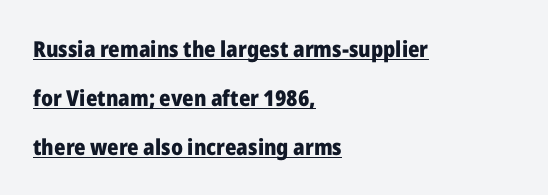
{"italic": "no", "bold": "yes", "underline": "yes", "align": "left", "line_spacing": "loose", "line_spacing_ratio": 2.22, "letter_spacing": "normal", "letter_spacing_em": 0.0, "glyph_px": 22}
